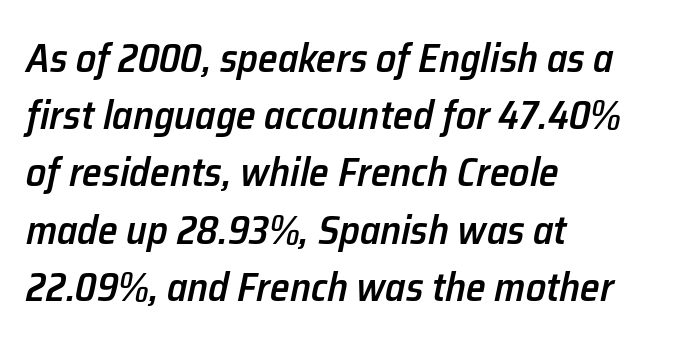
Q: Is the text bold? A: Semi-bold.
Q: Is the text italic (slanted)? A: Yes, it leans right by about 12 degrees.
Q: Is the text underlined? A: No.
Q: How is the paragraph aligned? A: Left-aligned.
Q: Is the spacing between letters normal or unusually wide? A: Normal.
Q: Is the spacing between lines tight, normal or loose? A: Normal.
Q: Width (condensed, normal, or wide)? A: Normal.
Q: Stroke contrast? A: Low.
Q: x-height? A: Medium.
Q: Monospaced? A: No.
